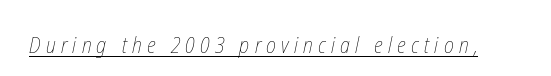
Tracking value appears strongly positive — letters spread wide. Letters have the restrained weight of plain body copy at most. A typographer would call this underscored text.
